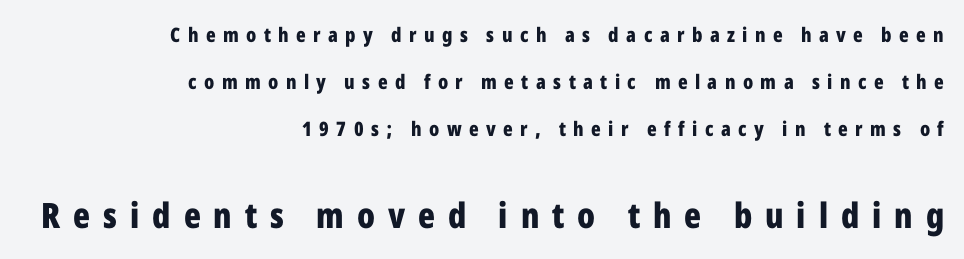
Q: Is the text bold? A: Yes.
Q: Is the text italic (slanted)? A: No, it is upright.
Q: Is the typeface a serif or a sans-serif typeface? A: Sans-serif.
Q: Is the text underlined? A: No.
Q: How is the paragraph aligned? A: Right-aligned.
Q: Is the spacing between letters normal or unusually wide? A: Unusually wide.
Q: Is the spacing between lines tight, normal or loose? A: Loose.
Q: Which block of text is set in a larger size, the first (top) or the second (bottom)? A: The second (bottom) one.
Q: Width (condensed, normal, or wide)? A: Condensed.
Q: Stroke contrast? A: Low.
Q: x-height? A: Medium.
Q: Monospaced? A: No.
